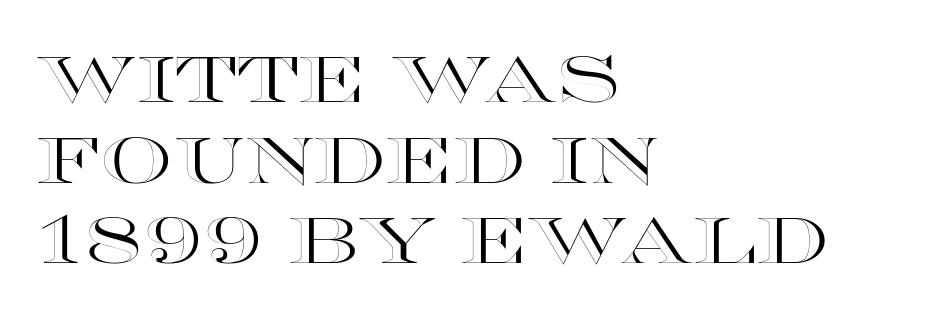
Q: Is the text italic (slanted)? A: No, it is upright.
Q: Is the text underlined? A: No.
Q: How is the paragraph aligned? A: Left-aligned.
Q: Is the spacing between letters normal or unusually wide? A: Normal.
Q: Is the spacing between lines tight, normal or loose? A: Normal.
Q: Width (condensed, normal, or wide)? A: Wide.
Q: x-height? A: Large.
Q: Monospaced? A: No.
